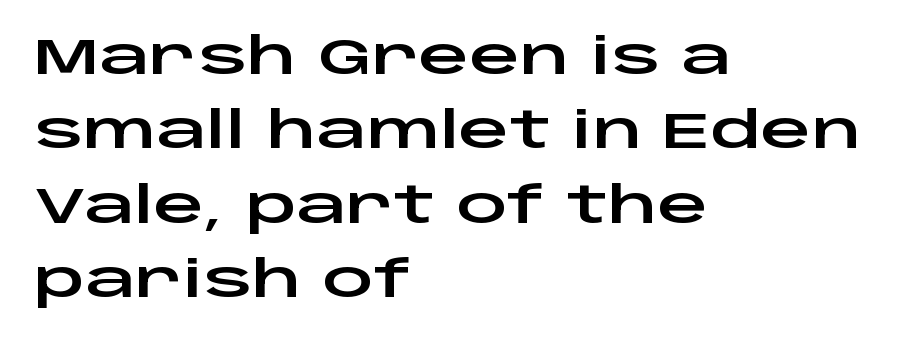
{"serif": "no", "italic": "no", "width": "wide", "stroke_contrast": "low", "x_height": "large", "monospaced": "no", "underline": "no", "align": "left", "line_spacing": "normal", "line_spacing_ratio": 1.49, "letter_spacing": "normal", "letter_spacing_em": 0.0, "glyph_px": 50}
